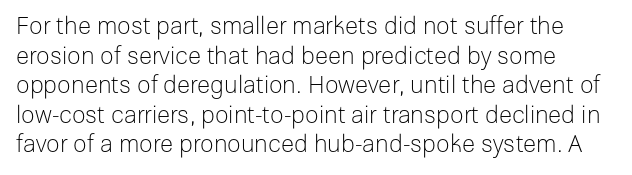
The image shows 24 px text type, upright; set line spacing 1.23x, normal letter spacing, not underlined.
